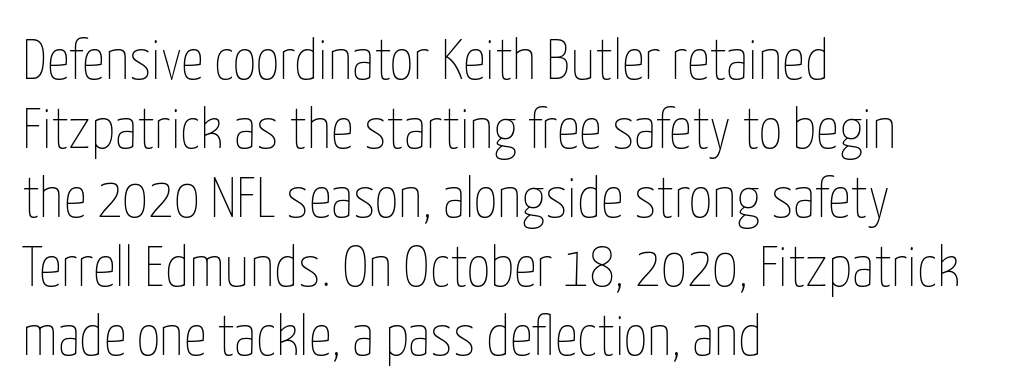
Q: Is the text bold? A: No.
Q: Is the text italic (slanted)? A: No, it is upright.
Q: Is the text underlined? A: No.
Q: How is the paragraph aligned? A: Left-aligned.
Q: Is the spacing between letters normal or unusually wide? A: Normal.
Q: Width (condensed, normal, or wide)? A: Condensed.
Q: Stroke contrast? A: Low.
Q: x-height? A: Medium.
Q: Monospaced? A: No.
